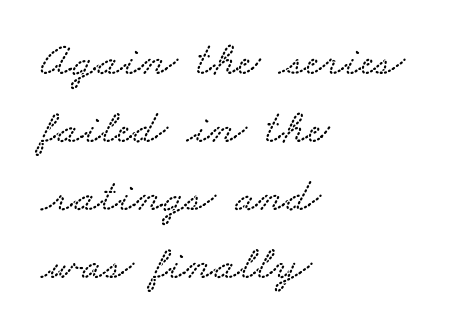
{"width": "wide", "stroke_contrast": "low", "x_height": "small", "monospaced": "no", "underline": "no", "align": "left", "line_spacing": "normal", "line_spacing_ratio": 1.42, "letter_spacing": "normal", "letter_spacing_em": 0.0, "glyph_px": 48}
